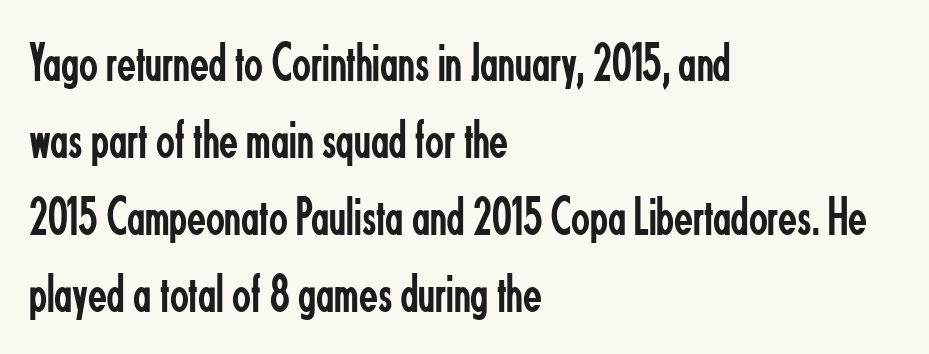
The image shows 55 px regular-weight, condensed sans-serif type, upright; set left-aligned, normal line spacing (1.4x), normal letter spacing, not underlined; low stroke contrast and a small x-height.
